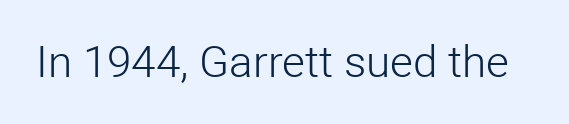
The passage shown is typed in a proportional face where columns would drift. In terms of letterform style, serifs are entirely absent. Decoration check: the copy has no underline. This is not heavy type; no bold has been used.
